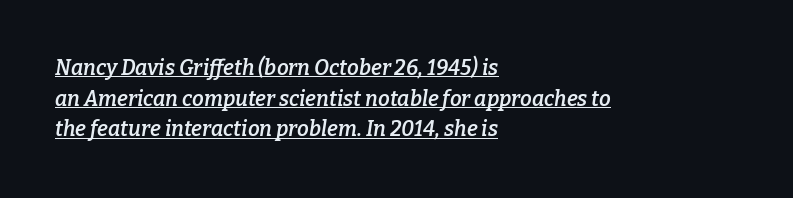
Q: Is the text bold? A: Semi-bold.
Q: Is the text italic (slanted)? A: Yes, it leans right by about 9 degrees.
Q: Is the text underlined? A: Yes.
Q: How is the paragraph aligned? A: Left-aligned.
Q: Is the spacing between letters normal or unusually wide? A: Normal.
Q: Is the spacing between lines tight, normal or loose? A: Normal.
